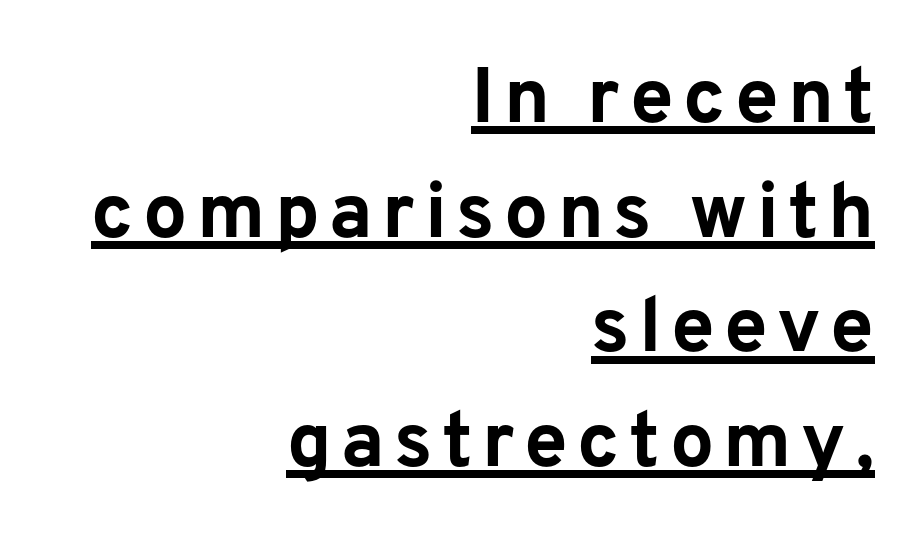
Q: Is the text bold? A: Yes.
Q: Is the text italic (slanted)? A: No, it is upright.
Q: Is the typeface a serif or a sans-serif typeface? A: Sans-serif.
Q: Is the text underlined? A: Yes.
Q: How is the paragraph aligned? A: Right-aligned.
Q: Is the spacing between lines tight, normal or loose? A: Normal.
Q: Width (condensed, normal, or wide)? A: Normal.
Q: Stroke contrast? A: Low.
Q: x-height? A: Medium.
Q: Monospaced? A: No.
